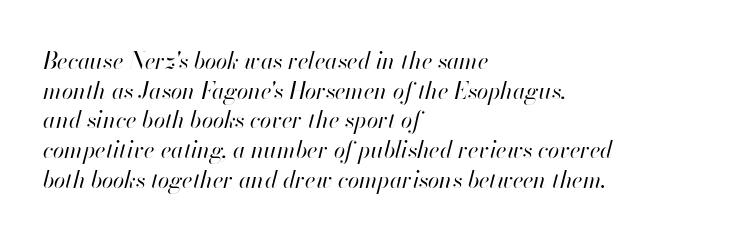
The image shows 23 px text type, italic (leaning right); set left-aligned, normal line spacing (1.29x), normal letter spacing, not underlined.
